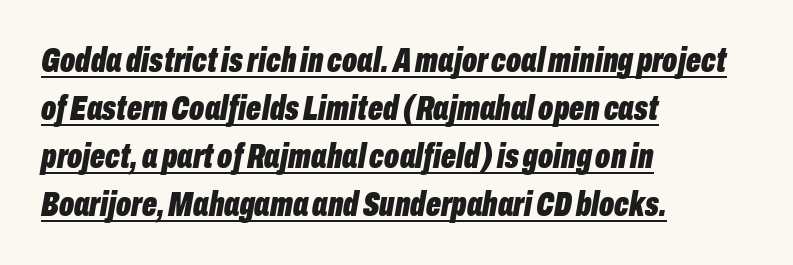
The glyphs have the mass of a bold cut. The rendered words wear a rule along their underside. Interline gaps are of average width in this sample. The line texture is even and compact thanks to regular tracking.
